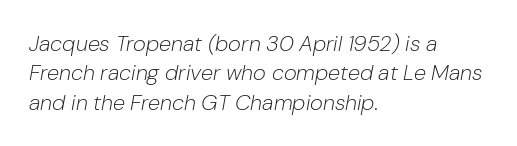
All the whitespace from short lines collects on the right. This reads as an unemphasized weight, regular at the heaviest. Tracking value appears to be zero — textbook default spacing. Students, observe: this is what conventionally led text looks like. A clean baseline with only descenders dipping below it. Posture: slanted.
